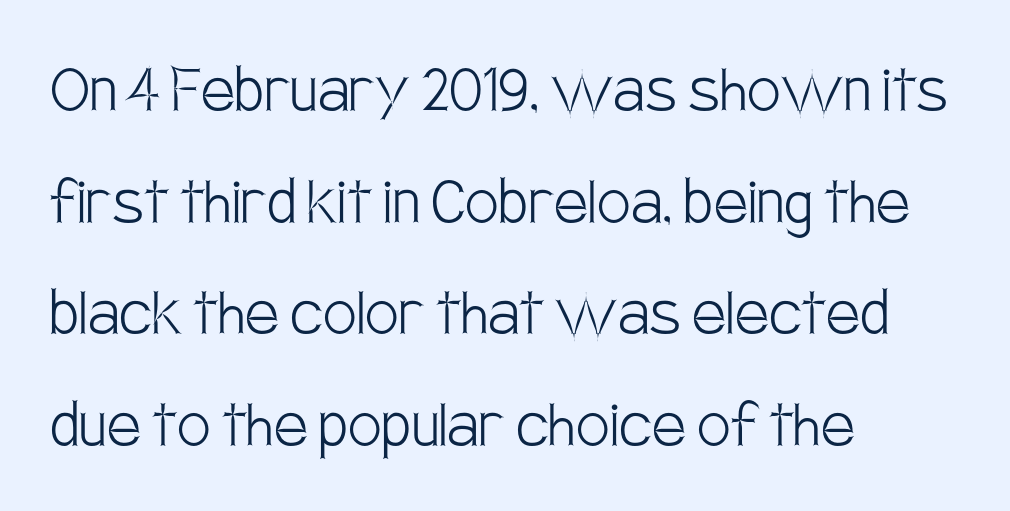
The image shows 75 px light, condensed sans-serif type, upright; set left-aligned, normal line spacing (1.49x), normal letter spacing, not underlined; low stroke contrast and a large x-height.
